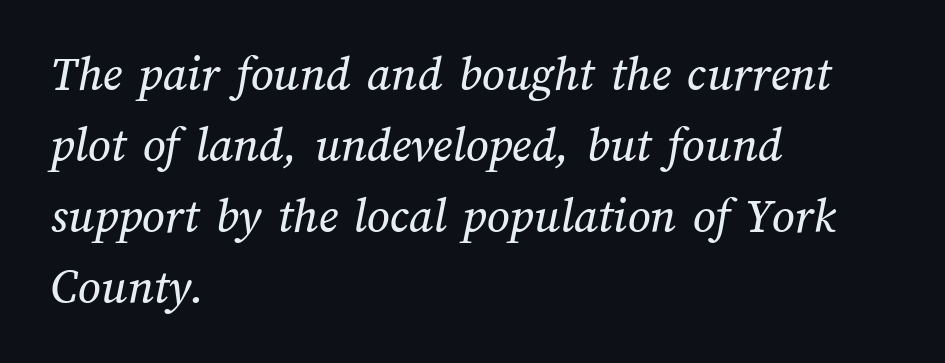
The image shows 50 px text type; set left-aligned, normal line spacing (1.42x), normal letter spacing, not underlined; medium stroke contrast and a medium x-height.
